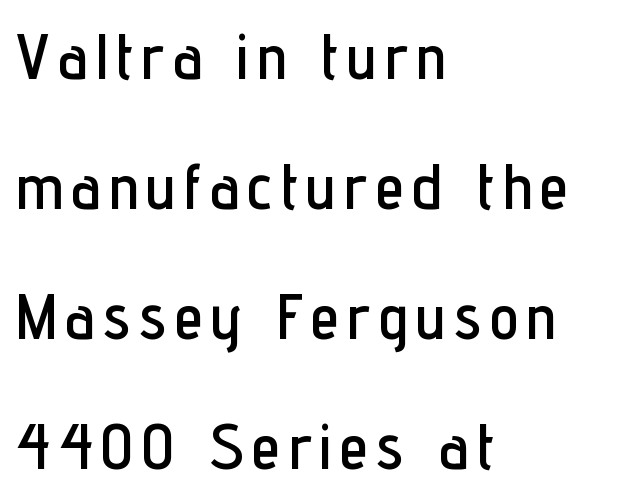
You could not count columns in this text — the font is proportionally spaced. Line beginnings align vertically; line endings do not. Vertical strokes here are truly vertical. A sans-serif font was chosen for this passage. Letters rest on an invisible, unmarked baseline.
